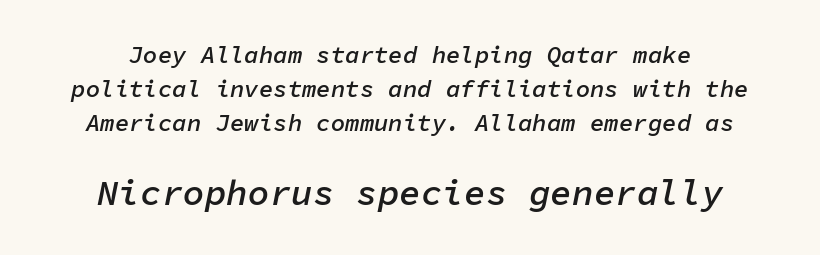
Both edges are ragged and mirror each other, which tells us the setting is centered. Look at the stroke-to-counter ratio: somewhat heavy, a semibold. Compared with ordinary roman type, these characters are visibly tilted. The horizontal fit of the characters is conventional and even. The lines sit at an ordinary, default distance from one another.
